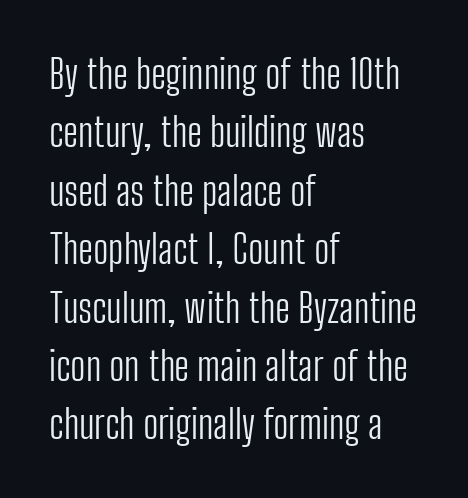
{"serif": "no", "italic": "no", "bold": "no", "weight": "light", "width": "condensed", "stroke_contrast": "low", "x_height": "medium", "monospaced": "no", "underline": "no", "align": "left", "line_spacing": "normal", "line_spacing_ratio": 1.46, "letter_spacing": "normal", "letter_spacing_em": 0.0, "glyph_px": 40}
